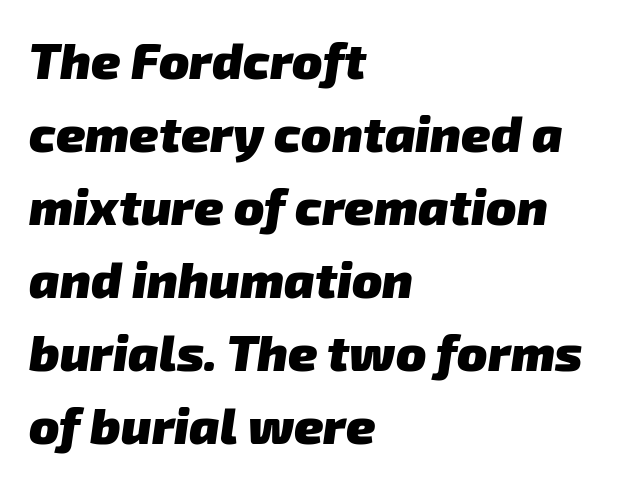
The image shows 50 px heavy sans-serif type; set left-aligned, normal line spacing (1.46x), normal letter spacing, not underlined; low stroke contrast and a medium x-height.
